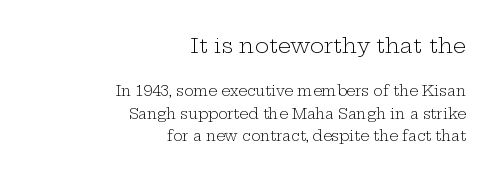
Q: Is the text bold? A: No.
Q: Is the text italic (slanted)? A: No, it is upright.
Q: Is the text underlined? A: No.
Q: How is the paragraph aligned? A: Right-aligned.
Q: Is the spacing between letters normal or unusually wide? A: Normal.
Q: Is the spacing between lines tight, normal or loose? A: Normal.
Q: Which block of text is set in a larger size, the first (top) or the second (bottom)? A: The first (top) one.
